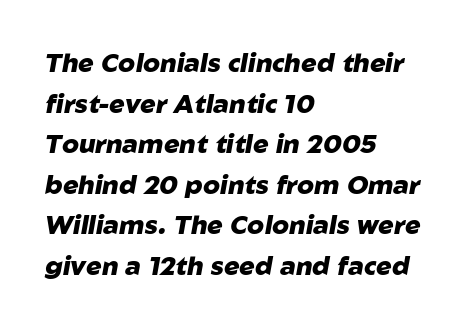
{"italic": "yes", "lean": "right", "slant_degrees": 10, "bold": "yes", "underline": "no", "align": "left", "line_spacing": "normal", "line_spacing_ratio": 1.56, "letter_spacing": "normal", "letter_spacing_em": 0.0, "glyph_px": 26}
